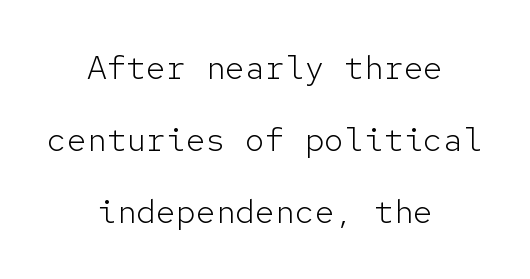
Q: Is the text bold? A: No.
Q: Is the text italic (slanted)? A: No, it is upright.
Q: Is the typeface a serif or a sans-serif typeface? A: Sans-serif.
Q: Is the text underlined? A: No.
Q: How is the paragraph aligned? A: Centered.
Q: Is the spacing between letters normal or unusually wide? A: Normal.
Q: Is the spacing between lines tight, normal or loose? A: Loose.
Q: Width (condensed, normal, or wide)? A: Normal.
Q: Stroke contrast? A: Low.
Q: x-height? A: Medium.
Q: Monospaced? A: Yes.
